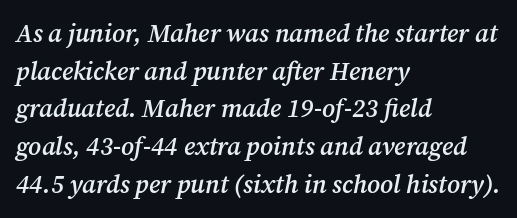
{"italic": "yes", "lean": "right", "slant_degrees": 12, "bold": "semi", "underline": "no", "align": "left", "line_spacing": "normal", "line_spacing_ratio": 1.51, "letter_spacing": "normal", "letter_spacing_em": 0.0, "glyph_px": 25}
